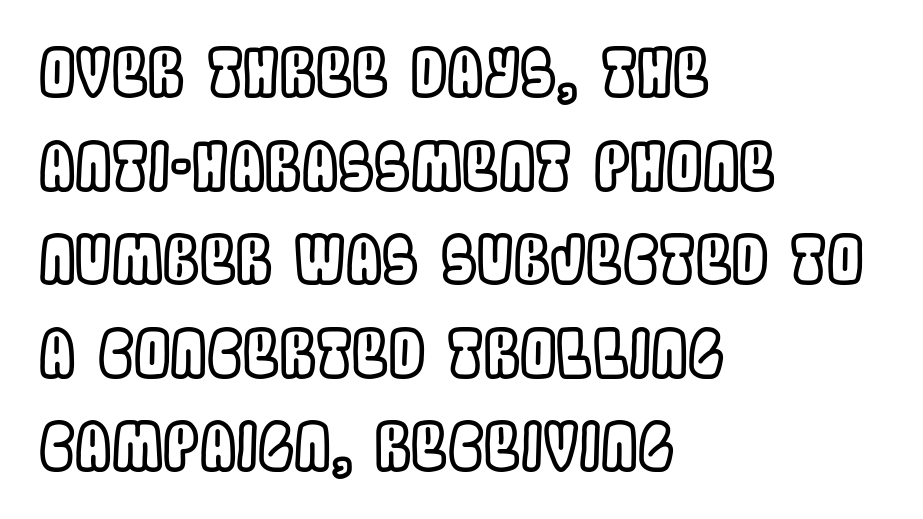
{"italic": "no", "width": "condensed", "x_height": "large", "monospaced": "no", "underline": "no", "align": "left", "line_spacing": "normal", "line_spacing_ratio": 1.44, "letter_spacing": "normal", "letter_spacing_em": 0.0, "glyph_px": 65}
